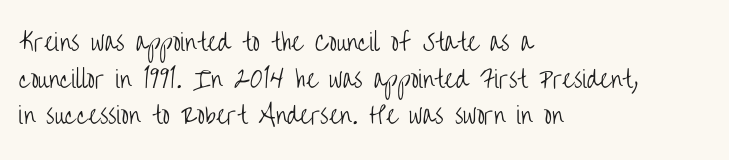
Notice how descenders clear the ascenders below comfortably — that's standard leading. Heft: none added — not bold. Posture: upright roman. The tracking reads as untouched default to a designer's eye. If you drew a ruler down the left edge, every line would touch it.
